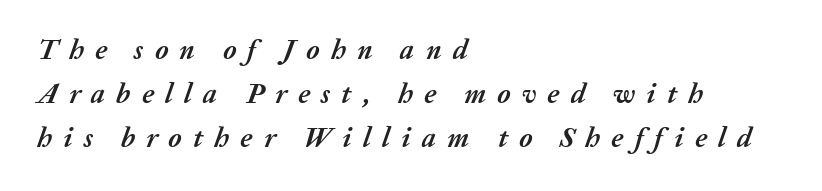
The image shows 28 px semibold type, italic (leaning right); set left-aligned, normal line spacing (1.57x), unusually wide letter spacing (+0.4 em), not underlined; medium stroke contrast and a medium x-height.
